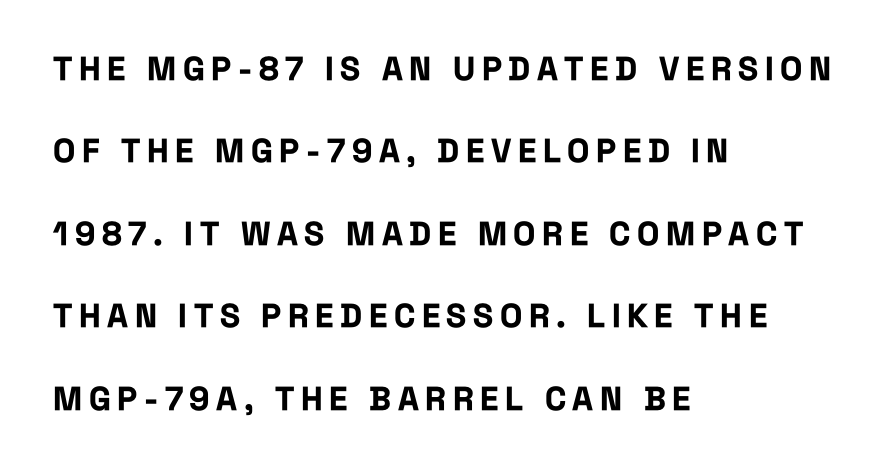
The image shows 33 px bold, condensed sans-serif type, upright; set left-aligned, loose line spacing (2.5x), unusually wide letter spacing (+0.2 em), not underlined; low stroke contrast and a large x-height.
